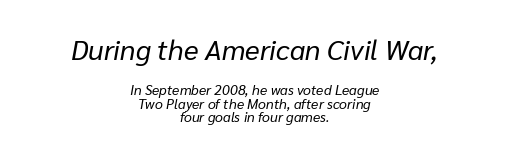
{"italic": "yes", "lean": "right", "slant_degrees": 10, "bold": "no", "weight": "regular", "width": "normal", "stroke_contrast": "low", "x_height": "medium", "monospaced": "no", "underline": "no", "align": "center", "line_spacing": "tight", "line_spacing_ratio": 0.98, "letter_spacing": "normal", "letter_spacing_em": 0.0, "larger_block": "first", "size_ratio": 2.0, "glyph_px": 28}
